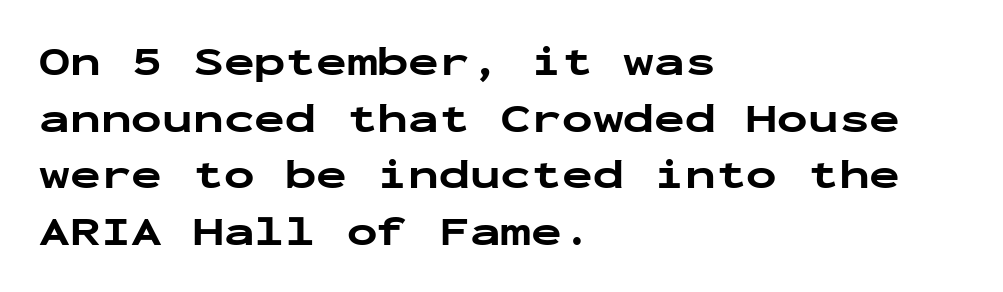
Italic: no, the glyphs are upright roman. The rendering shows plain stroke endings on the letterforms — a sans-serif design. Heavy-handed strokes throughout: this text is bold. These lines are rendered in a fixed-pitch font.
